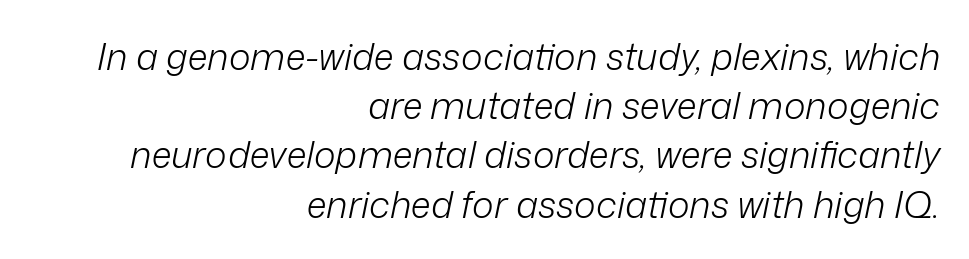
Does extra space separate the letters? No, they use regular spacing. Whoever set this chose a conventional vertical rhythm. The text block is weighted toward the right margin, trailing off unevenly leftward. In terms of posture, this sample is oblique. Underlining? Definitely not there. Stem width sits at or under what a default text font uses.
